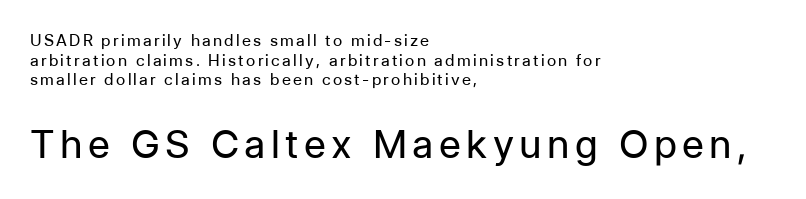
The image shows 39 px regular-weight sans-serif type, upright; set left-aligned, line spacing 1.23x, not underlined; the second (bottom) block is 2.44x larger; low stroke contrast and a medium x-height.
